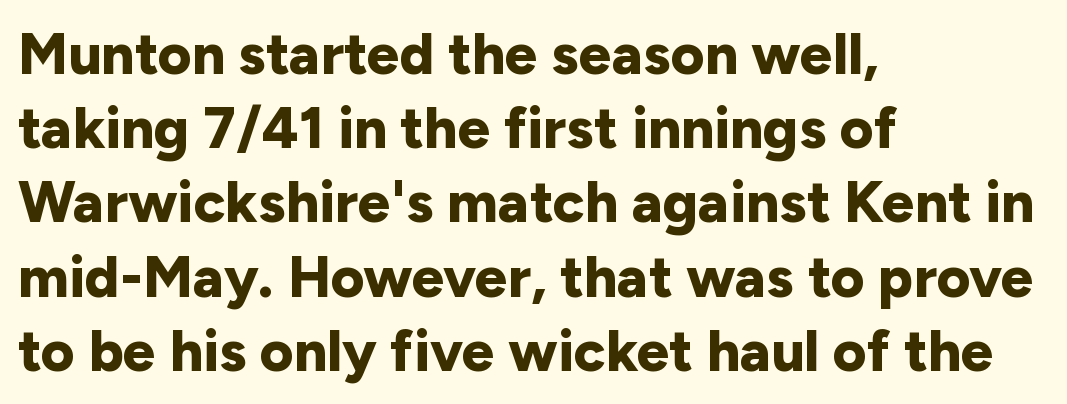
The image shows 58 px bold sans-serif type, upright; set left-aligned, normal line spacing (1.28x), normal letter spacing, not underlined; low stroke contrast and a medium x-height.
